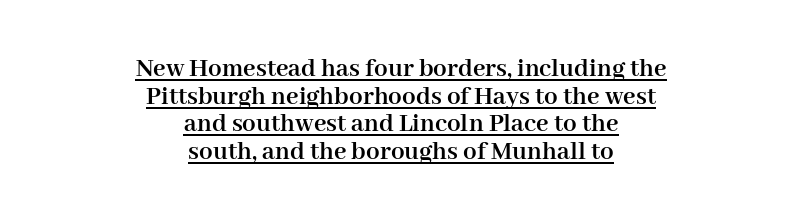
These lines are centered, leaving both edges ragged. Quick note: underline on. The leading is snug, giving the passage a crowded texture. These lines were composed using upright roman letters. In terms of weight, the rendering is a true, heavy bold. Observe the ordinary spacing: letters are neighbours, not strangers.
